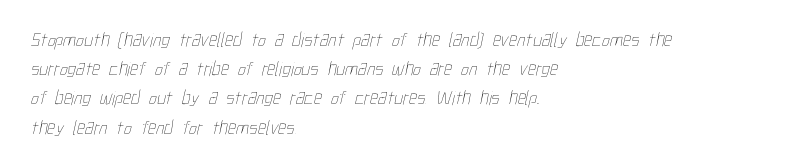
Compared with typical body copy, the letter spacing here is the same. These lines are set flush left with a ragged right edge. Is there much room between lines? A standard amount, neither cramped nor airy. No extra ink here — the face is not bold. Unmarked baselines from the first word to the last.
